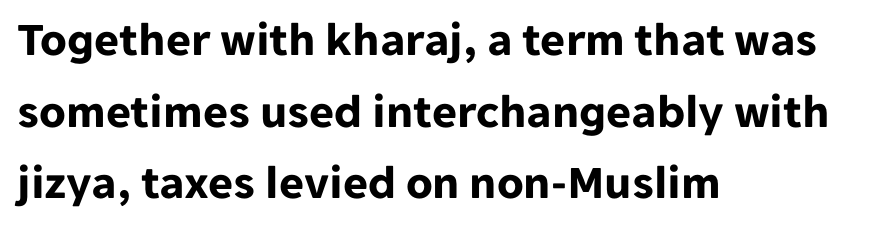
Q: Is the text bold? A: Yes.
Q: Is the text italic (slanted)? A: No, it is upright.
Q: Is the typeface a serif or a sans-serif typeface? A: Sans-serif.
Q: Is the text underlined? A: No.
Q: How is the paragraph aligned? A: Left-aligned.
Q: Is the spacing between letters normal or unusually wide? A: Normal.
Q: Is the spacing between lines tight, normal or loose? A: Normal.
Q: Width (condensed, normal, or wide)? A: Normal.
Q: Stroke contrast? A: Low.
Q: x-height? A: Medium.
Q: Monospaced? A: No.
